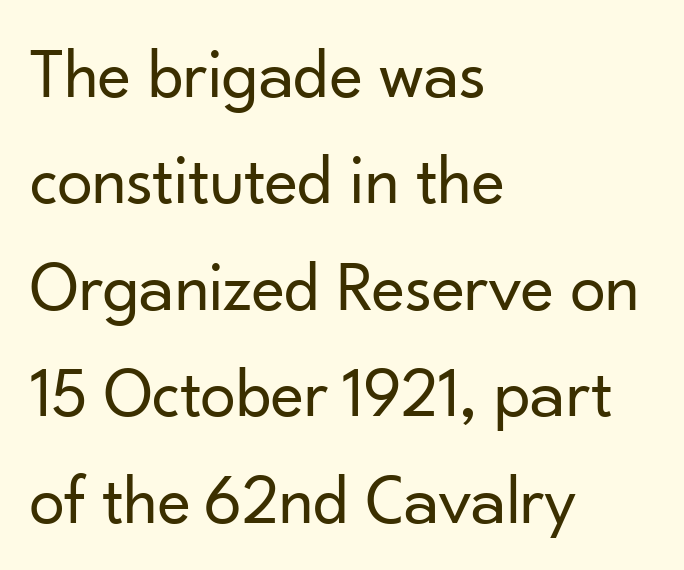
{"serif": "no", "italic": "no", "bold": "no", "weight": "regular", "width": "normal", "stroke_contrast": "low", "x_height": "small", "monospaced": "no", "underline": "no", "align": "left", "line_spacing": "normal", "line_spacing_ratio": 1.5, "letter_spacing": "normal", "letter_spacing_em": 0.0, "glyph_px": 71}
